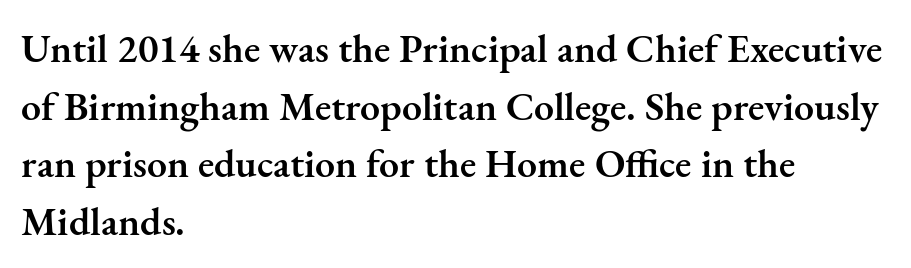
The strokes are fattened partway — semibold, not bold. Each letter keeps its own natural width here, so spacing adapts to shape. Quick note: not italic, upright. Which margin do the lines hug? The left one — the right edge is uneven. Letters rest on an invisible, unmarked baseline. Summary of vertical rhythm: regular, with standard interline spacing.
